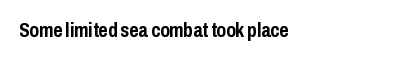
{"italic": "no", "bold": "yes", "underline": "no", "align": "left", "letter_spacing": "normal", "letter_spacing_em": 0.0, "glyph_px": 20}
